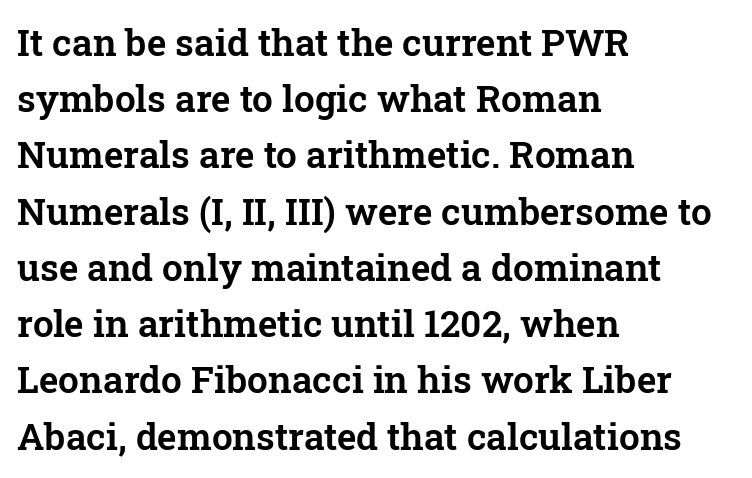
The image shows 37 px serif type, upright; set left-aligned, normal line spacing (1.52x), normal letter spacing, not underlined; low stroke contrast and a medium x-height.
